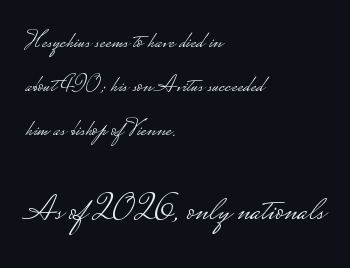
{"serif": "no", "bold": "no", "weight": "light", "width": "wide", "stroke_contrast": "low", "monospaced": "no", "underline": "no", "align": "left", "line_spacing_ratio": 1.84, "letter_spacing": "normal", "letter_spacing_em": 0.0, "larger_block": "second", "size_ratio": 1.5, "glyph_px": 36}
